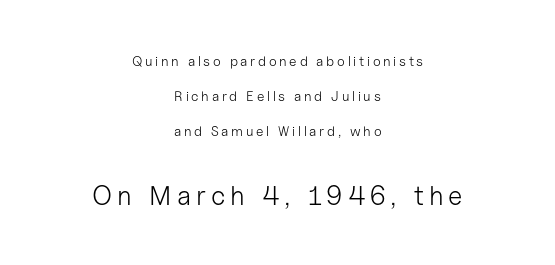
Q: Is the text bold? A: No.
Q: Is the text italic (slanted)? A: No, it is upright.
Q: Is the text underlined? A: No.
Q: How is the paragraph aligned? A: Centered.
Q: Is the spacing between lines tight, normal or loose? A: Loose.
Q: Which block of text is set in a larger size, the first (top) or the second (bottom)? A: The second (bottom) one.
